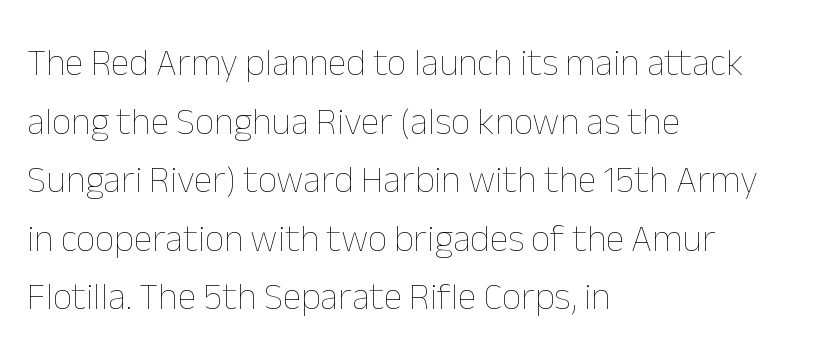
Q: Is the text bold? A: No.
Q: Is the text italic (slanted)? A: No, it is upright.
Q: Is the text underlined? A: No.
Q: How is the paragraph aligned? A: Left-aligned.
Q: Is the spacing between letters normal or unusually wide? A: Normal.
Q: Is the spacing between lines tight, normal or loose? A: Normal.
Q: Width (condensed, normal, or wide)? A: Normal.
Q: Stroke contrast? A: Low.
Q: x-height? A: Medium.
Q: Monospaced? A: No.
